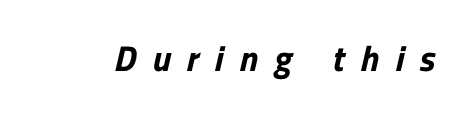
Check where the strokes stop: nothing finishes them off — pure sans. These lines are rendered in a variable-pitch font. Is the letter spacing exaggerated? Yes — the characters are pushed far apart. Lines of text with bare space underneath.
